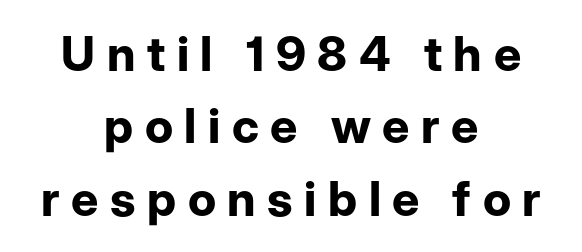
The image shows 48 px bold sans-serif type, upright; set centered, normal line spacing (1.51x), unusually wide letter spacing (+0.24 em), not underlined; low stroke contrast and a medium x-height.
